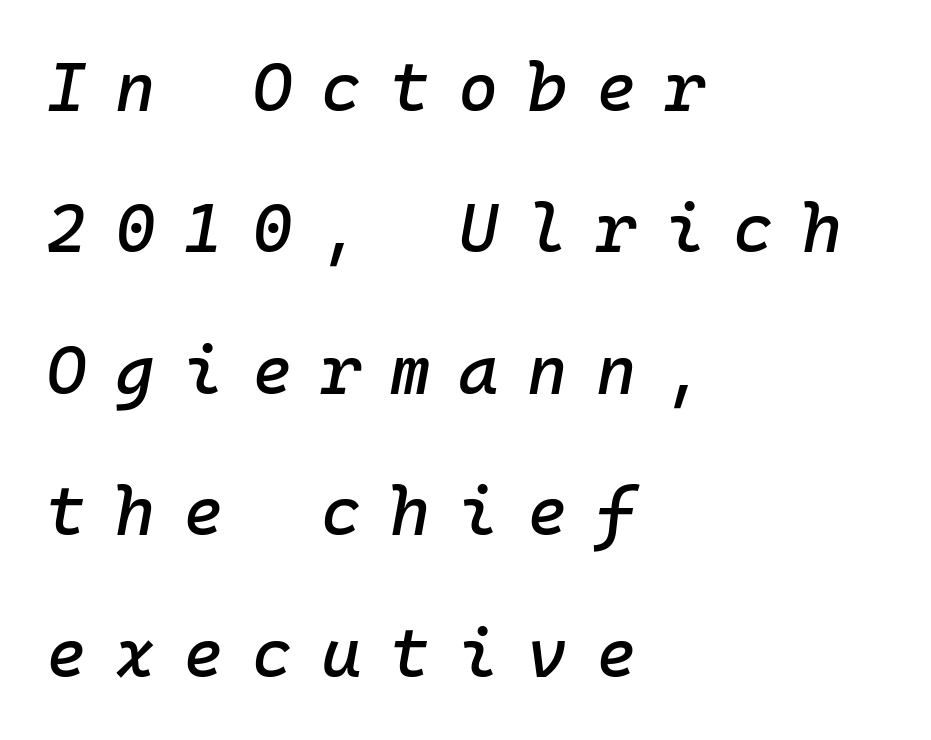
Every character here occupies the same horizontal width, giving the sample a typewriter-like rhythm. Horizontal alignment here is leftward, the default for most running prose. The gap between lines stays unmarked. Is there much room between lines? Yes — plenty of vertical air separates them. This sample uses expanded letter spacing, leaving extra air between glyphs. Rendered with sloped, italic letterforms.
